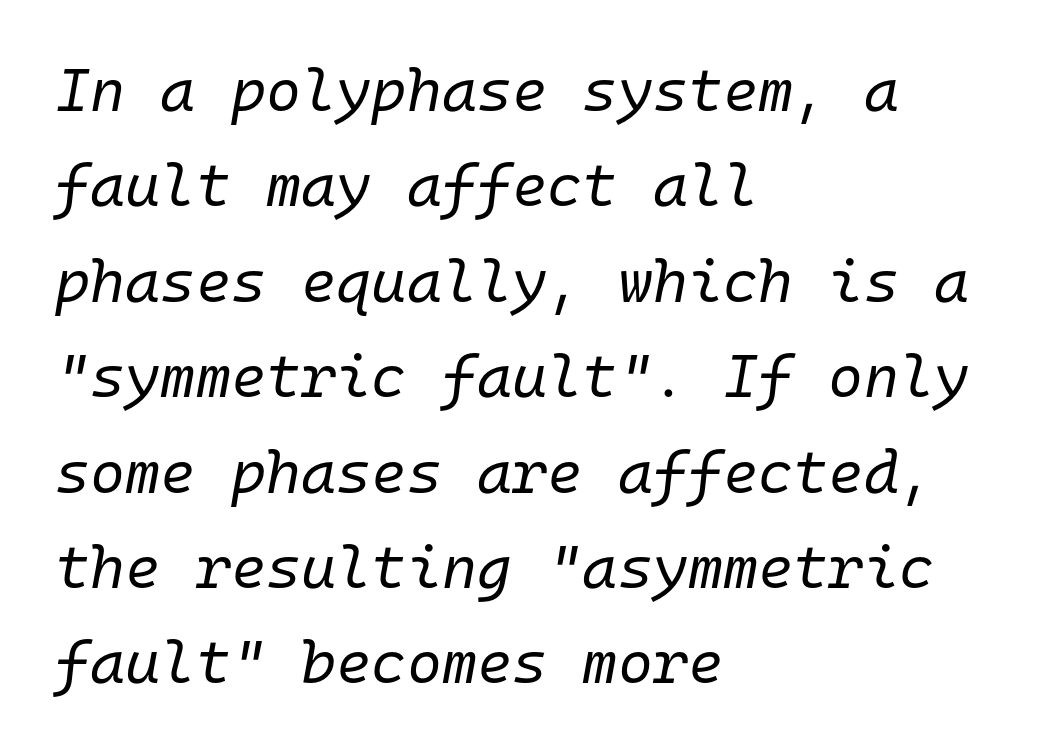
In CSS terms this would be text-align: left. These lines are rendered in a fixed-pitch font. Stem width sits at or under what a default text font uses. Designer's note — italics engaged.
